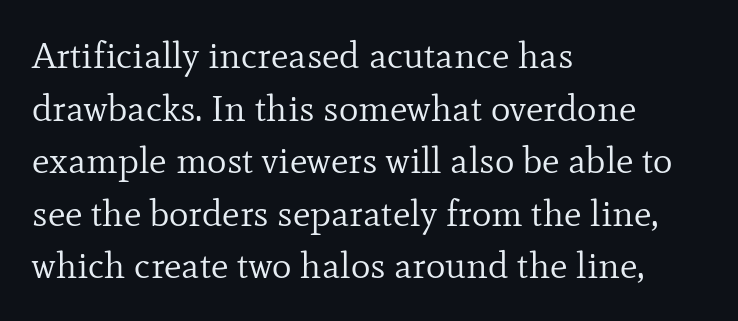
Q: Is the text bold? A: No.
Q: Is the text italic (slanted)? A: No, it is upright.
Q: Is the typeface a serif or a sans-serif typeface? A: Serif.
Q: Is the text underlined? A: No.
Q: How is the paragraph aligned? A: Left-aligned.
Q: Is the spacing between letters normal or unusually wide? A: Normal.
Q: Is the spacing between lines tight, normal or loose? A: Normal.
Q: Width (condensed, normal, or wide)? A: Normal.
Q: Stroke contrast? A: Low.
Q: x-height? A: Small.
Q: Monospaced? A: No.
